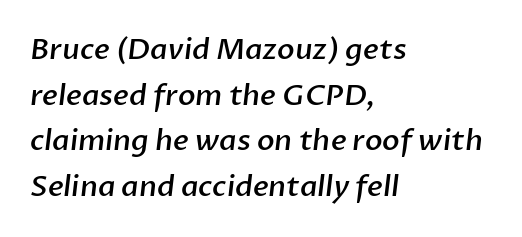
Q: Is the text bold? A: Semi-bold.
Q: Is the typeface a serif or a sans-serif typeface? A: Sans-serif.
Q: Is the text underlined? A: No.
Q: How is the paragraph aligned? A: Left-aligned.
Q: Is the spacing between letters normal or unusually wide? A: Normal.
Q: Is the spacing between lines tight, normal or loose? A: Normal.
Q: Width (condensed, normal, or wide)? A: Normal.
Q: Stroke contrast? A: Low.
Q: x-height? A: Medium.
Q: Monospaced? A: No.
